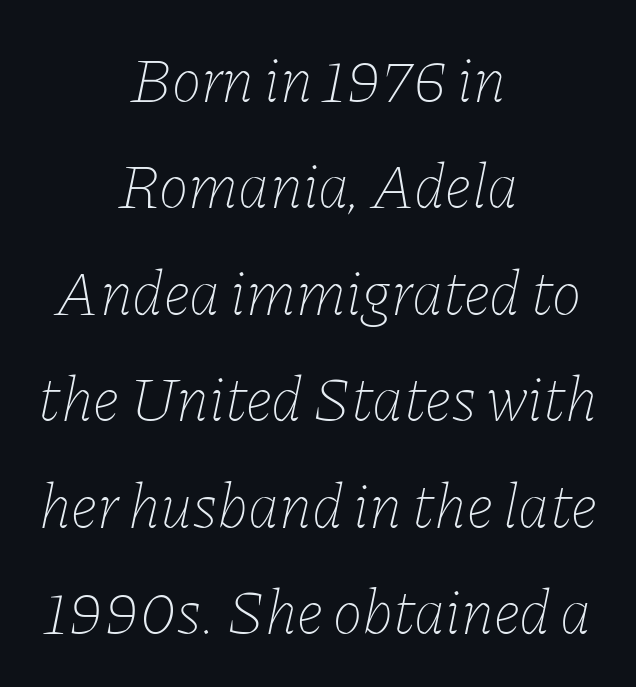
The image shows 63 px thin type, italic (leaning right); set centered, normal line spacing (1.69x), normal letter spacing, not underlined; low stroke contrast and a medium x-height.
